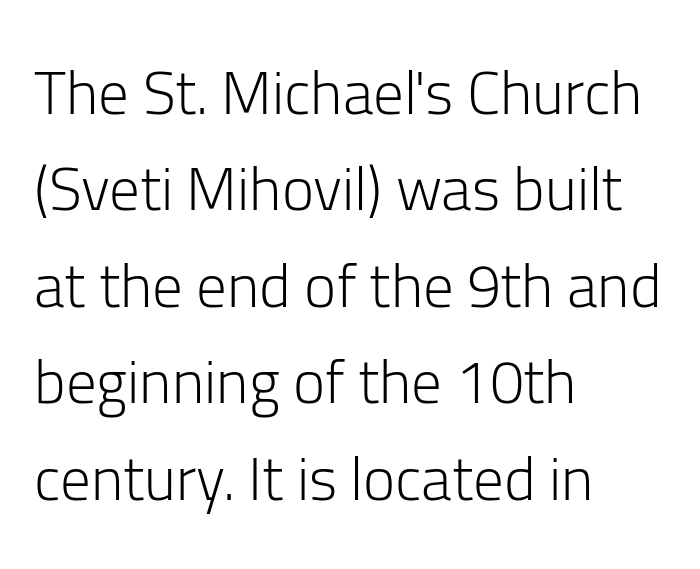
{"serif": "no", "italic": "no", "bold": "no", "weight": "light", "width": "normal", "stroke_contrast": "low", "x_height": "medium", "monospaced": "no", "underline": "no", "align": "left", "line_spacing": "normal", "line_spacing_ratio": 1.58, "letter_spacing": "normal", "letter_spacing_em": 0.0, "glyph_px": 61}
